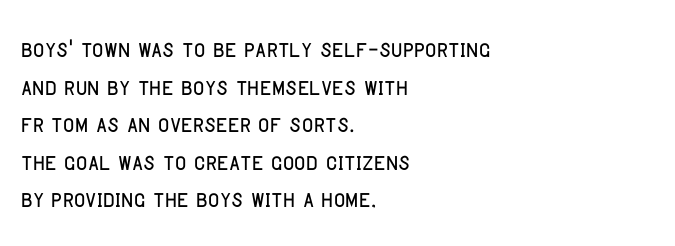
Q: Is the text italic (slanted)? A: No, it is upright.
Q: Is the typeface a serif or a sans-serif typeface? A: Sans-serif.
Q: Is the text underlined? A: No.
Q: How is the paragraph aligned? A: Left-aligned.
Q: Is the spacing between letters normal or unusually wide? A: Normal.
Q: Width (condensed, normal, or wide)? A: Condensed.
Q: Stroke contrast? A: Low.
Q: x-height? A: Large.
Q: Monospaced? A: No.
